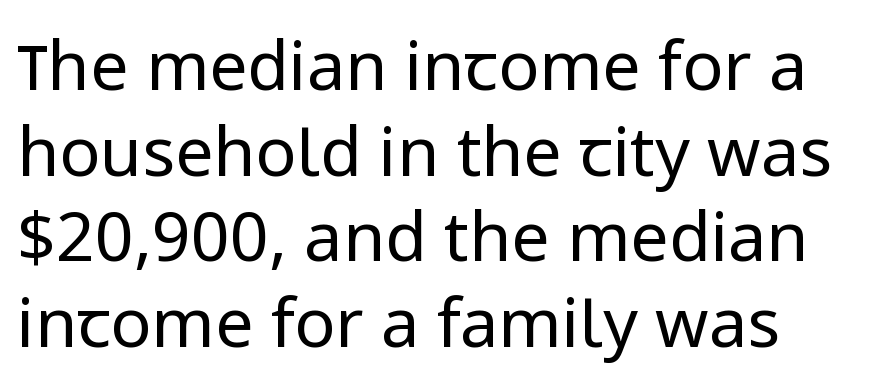
The image shows 68 px regular-weight sans-serif type, upright; set normal line spacing (1.26x), normal letter spacing, not underlined; low stroke contrast and a medium x-height.
